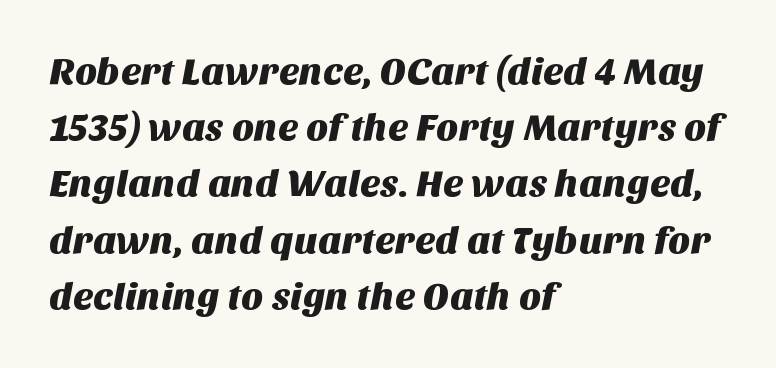
Q: Is the typeface a serif or a sans-serif typeface? A: Sans-serif.
Q: Is the text underlined? A: No.
Q: How is the paragraph aligned? A: Left-aligned.
Q: Is the spacing between letters normal or unusually wide? A: Normal.
Q: Is the spacing between lines tight, normal or loose? A: Normal.
Q: Width (condensed, normal, or wide)? A: Normal.
Q: Stroke contrast? A: Medium.
Q: x-height? A: Large.
Q: Monospaced? A: No.
